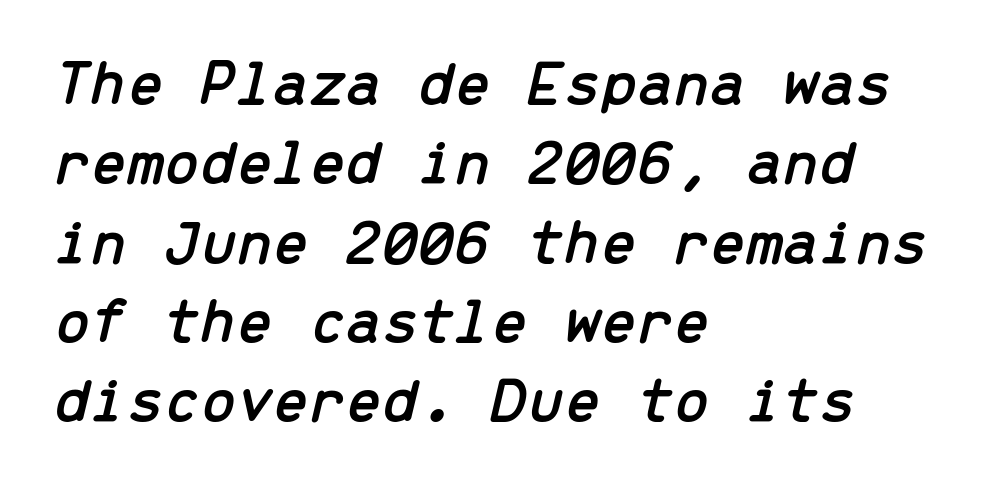
The words here are not underlined. You could count columns in this text — the font is strictly monospaced. Is the type slanted? Yes — the strokes lean at a clear angle. This sample is left-justified, so line endings fall wherever the words run out. The letters sit at their default tracking, neither squeezed nor spread.
